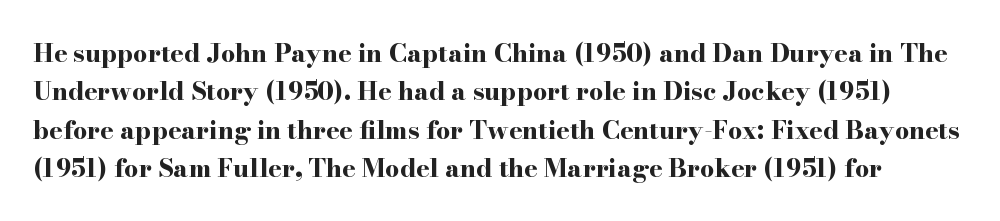
The image shows 25 px bold type, upright; set normal line spacing (1.54x), normal letter spacing, not underlined.
